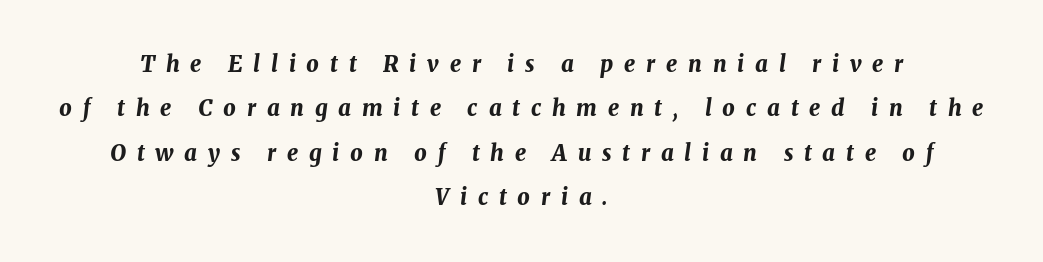
{"italic": "yes", "lean": "right", "slant_degrees": 8, "bold": "yes", "underline": "no", "align": "center", "line_spacing": "loose", "line_spacing_ratio": 2.02, "letter_spacing": "wide", "letter_spacing_em": 0.49, "glyph_px": 22}
